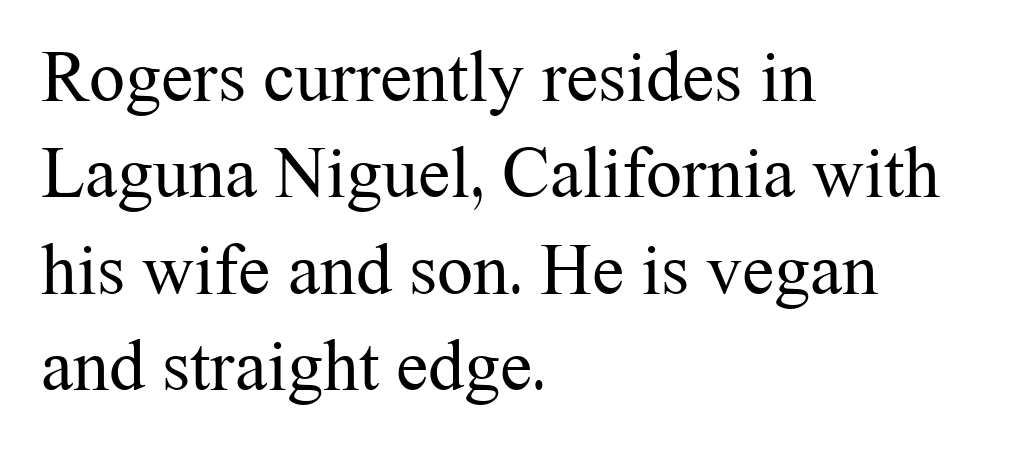
Q: Is the text bold? A: No.
Q: Is the text italic (slanted)? A: No, it is upright.
Q: Is the typeface a serif or a sans-serif typeface? A: Serif.
Q: Is the text underlined? A: No.
Q: How is the paragraph aligned? A: Left-aligned.
Q: Is the spacing between letters normal or unusually wide? A: Normal.
Q: Is the spacing between lines tight, normal or loose? A: Normal.
Q: Width (condensed, normal, or wide)? A: Normal.
Q: Stroke contrast? A: Medium.
Q: x-height? A: Medium.
Q: Monospaced? A: No.
